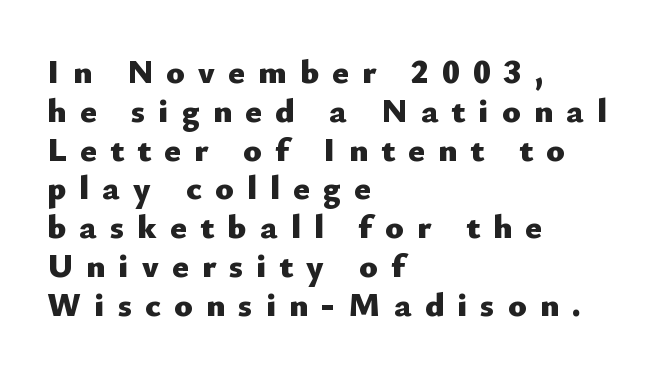
A classic flush-left, rag-right setting is used for this passage. Serifs: no, the terminals of the letterforms are clean. Weight: bold. These lines were composed using upright roman letters. Varying glyph widths throughout — classic text-font behaviour. Honestly, the letter spacing is so wide it's the main thing you notice.
